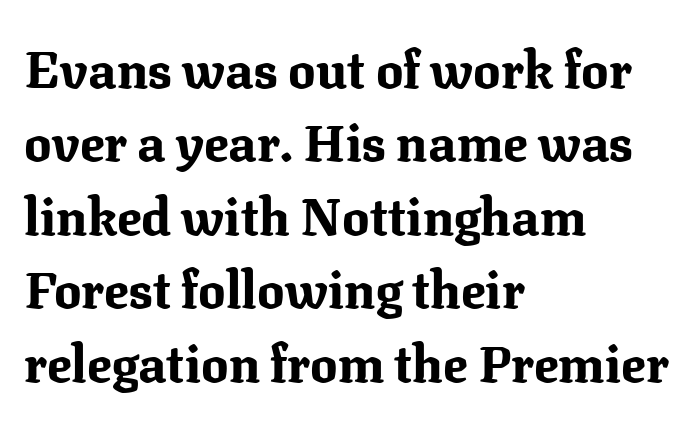
Q: Is the text bold? A: Yes.
Q: Is the text italic (slanted)? A: No, it is upright.
Q: Is the typeface a serif or a sans-serif typeface? A: Serif.
Q: Is the text underlined? A: No.
Q: How is the paragraph aligned? A: Left-aligned.
Q: Is the spacing between letters normal or unusually wide? A: Normal.
Q: Is the spacing between lines tight, normal or loose? A: Normal.
Q: Width (condensed, normal, or wide)? A: Normal.
Q: Stroke contrast? A: Medium.
Q: x-height? A: Medium.
Q: Monospaced? A: No.
